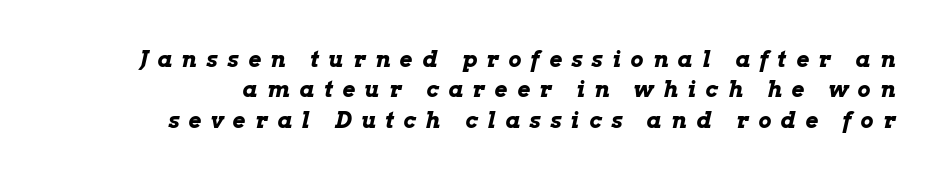
{"italic": "yes", "lean": "right", "slant_degrees": 13, "bold": "yes", "underline": "no", "line_spacing": "normal", "line_spacing_ratio": 1.38, "letter_spacing": "wide", "letter_spacing_em": 0.44, "glyph_px": 22}
